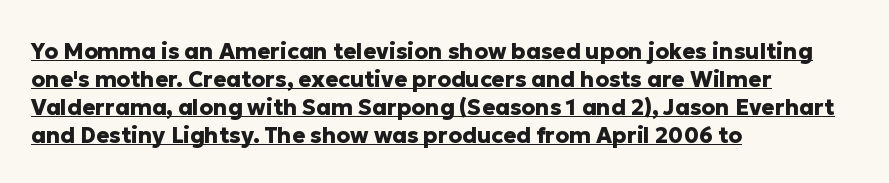
The image shows 22 px bold type, upright; set left-aligned, normal line spacing (1.27x), normal letter spacing, underlined.
